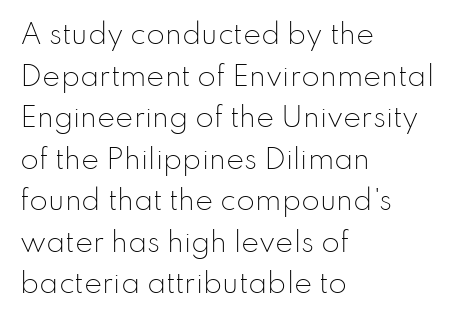
The image shows 27 px text type, upright; set left-aligned, normal line spacing (1.54x), normal letter spacing, not underlined.
